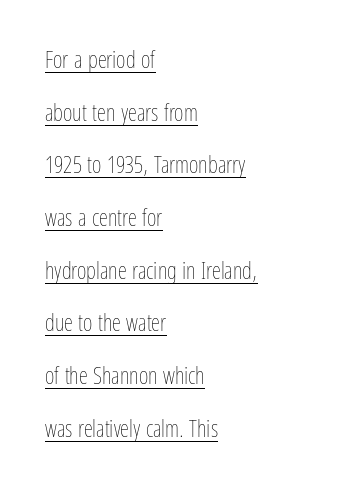
The image shows 23 px text type, upright; set left-aligned, loose line spacing (2.29x), normal letter spacing, underlined.
